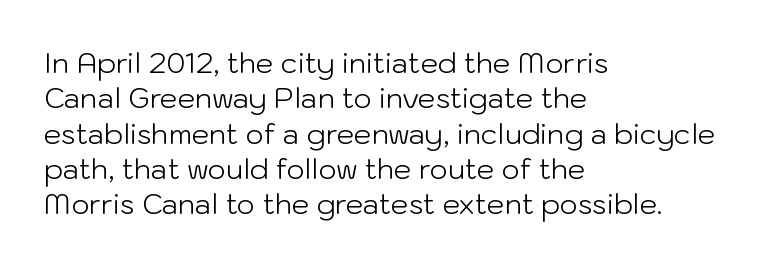
The image shows 28 px light sans-serif type, upright; set left-aligned, normal line spacing (1.26x), normal letter spacing, not underlined; low stroke contrast and a medium x-height.
